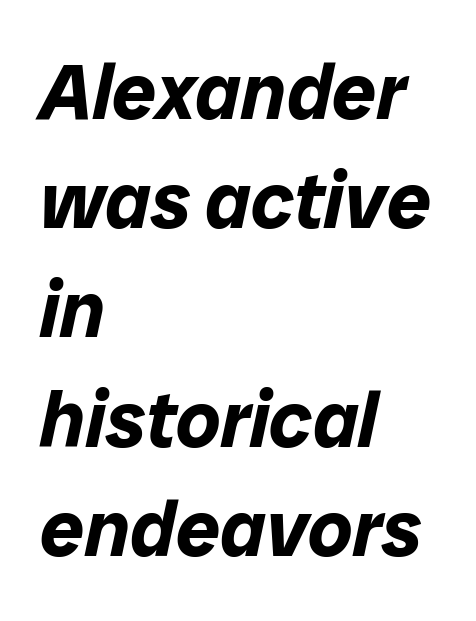
A classic flush-left, rag-right setting is used for this passage. Underline: absent. Here the glyphs are tracked normally, forming tight word shapes. I'd describe the lettering as bold — thick and assertive.
